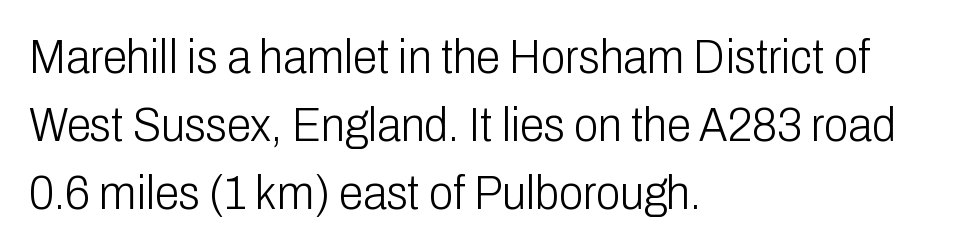
The image shows 49 px light, condensed sans-serif type, upright; set left-aligned, normal line spacing (1.39x), normal letter spacing, not underlined; low stroke contrast and a medium x-height.
